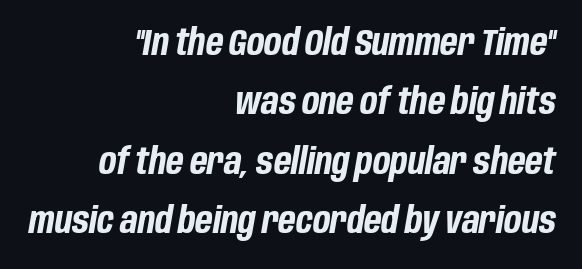
Q: Is the text bold? A: Yes.
Q: Is the text italic (slanted)? A: Yes, it leans right by about 10 degrees.
Q: Is the text underlined? A: No.
Q: How is the paragraph aligned? A: Right-aligned.
Q: Is the spacing between letters normal or unusually wide? A: Normal.
Q: Is the spacing between lines tight, normal or loose? A: Normal.
Q: Width (condensed, normal, or wide)? A: Condensed.
Q: Stroke contrast? A: Low.
Q: x-height? A: Large.
Q: Monospaced? A: No.
